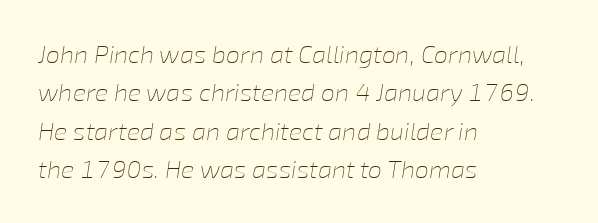
Q: Is the text bold? A: No.
Q: Is the text italic (slanted)? A: Yes, it leans right by about 8 degrees.
Q: Is the text underlined? A: No.
Q: How is the paragraph aligned? A: Left-aligned.
Q: Is the spacing between letters normal or unusually wide? A: Normal.
Q: Is the spacing between lines tight, normal or loose? A: Normal.
